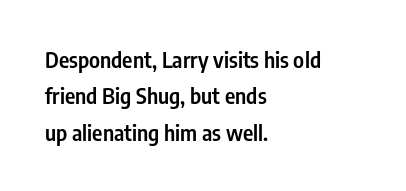
{"italic": "no", "bold": "semi", "underline": "no", "align": "left", "line_spacing": "normal", "line_spacing_ratio": 1.65, "letter_spacing": "normal", "letter_spacing_em": 0.0, "glyph_px": 22}
